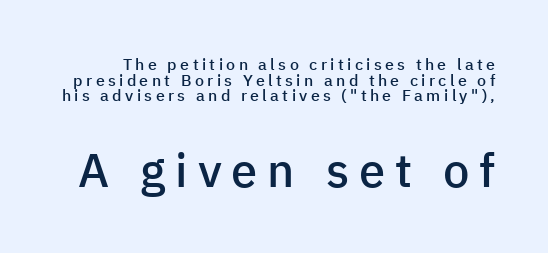
The string is rendered with underlining switched off. What kind of face is this? One without serifs — a sans. Leading: reduced. Do the letters lean? They stand straight.
